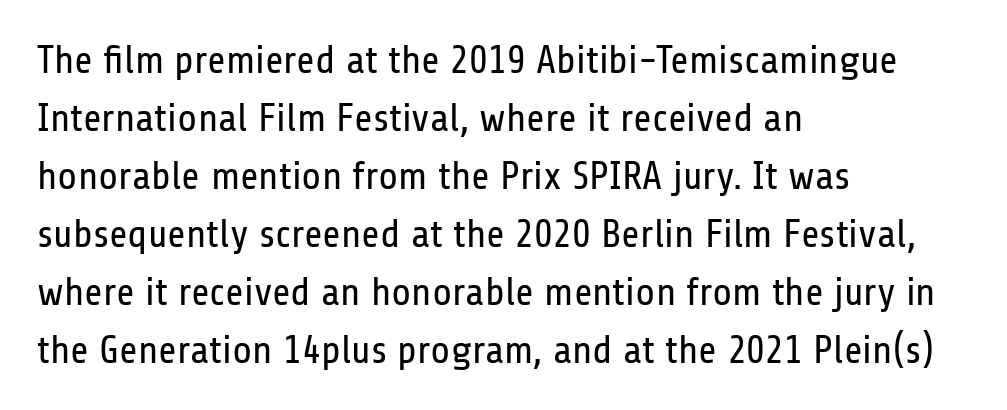
Is the stroke heavy? The answer is a plain regular-or-lighter. The face used here is proportionally spaced, like ordinary book or web type. Just letters on the line, the space beneath them empty. Ordinary non-slanted type is in use. The passage is arranged the way most books set body copy — flush left.
